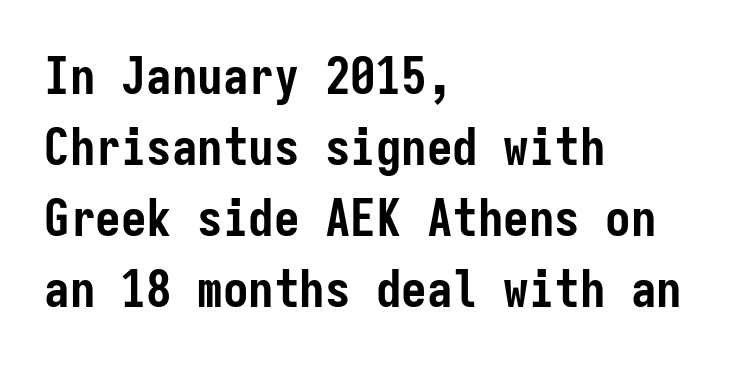
{"serif": "no", "italic": "no", "bold": "yes", "weight": "semibold", "width": "condensed", "stroke_contrast": "low", "x_height": "medium", "monospaced": "yes", "underline": "no", "align": "left", "line_spacing": "normal", "line_spacing_ratio": 1.39, "letter_spacing": "normal", "letter_spacing_em": 0.0, "glyph_px": 51}
